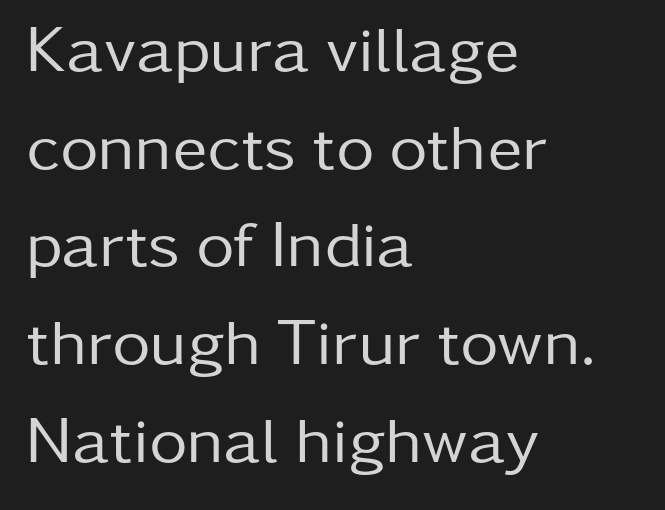
{"serif": "no", "italic": "no", "bold": "no", "weight": "regular", "width": "normal", "stroke_contrast": "low", "x_height": "medium", "monospaced": "no", "underline": "no", "align": "left", "line_spacing": "normal", "line_spacing_ratio": 1.48, "letter_spacing": "normal", "letter_spacing_em": 0.0, "glyph_px": 66}
